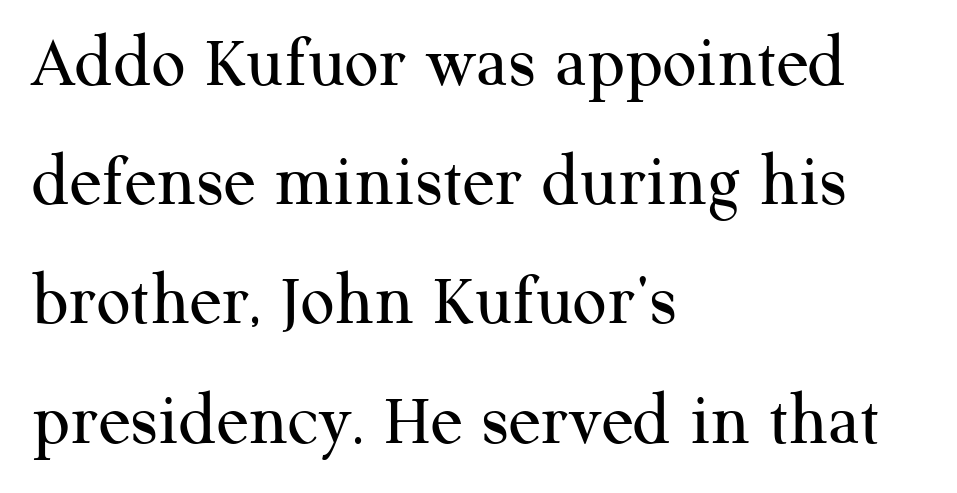
The image shows 75 px regular-weight serif type, upright; set left-aligned, normal line spacing (1.59x), normal letter spacing, not underlined; medium stroke contrast and a medium x-height.
